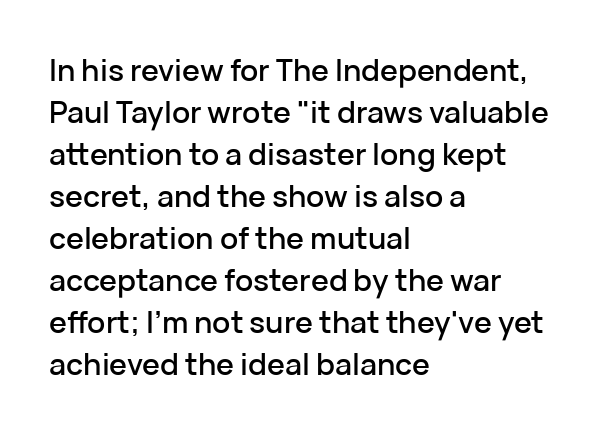
{"serif": "no", "italic": "no", "width": "normal", "stroke_contrast": "low", "x_height": "medium", "monospaced": "no", "underline": "no", "align": "left", "line_spacing": "normal", "line_spacing_ratio": 1.4, "letter_spacing": "normal", "letter_spacing_em": 0.0, "glyph_px": 30}
